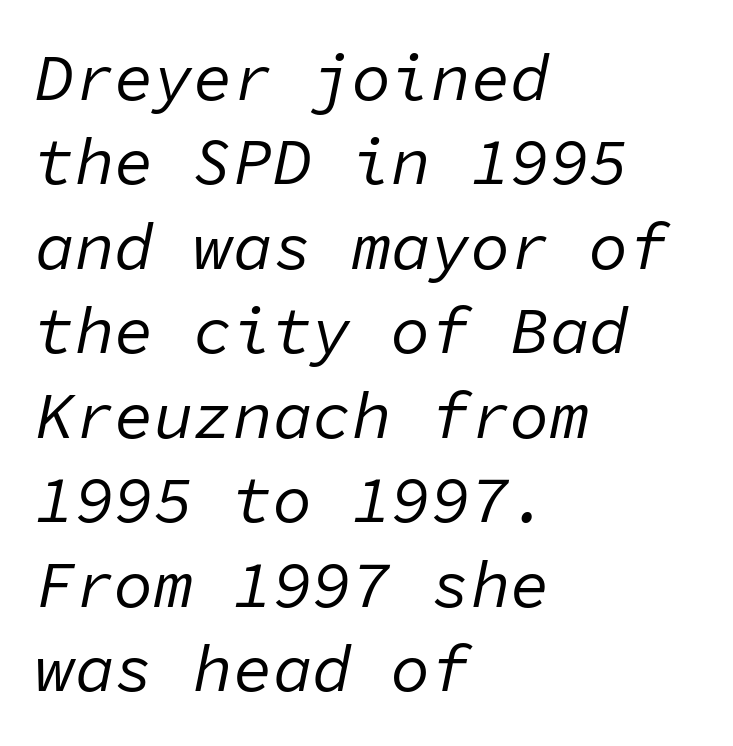
The image shows 66 px regular-weight type, italic (leaning right), monospaced; set left-aligned, normal line spacing (1.28x), normal letter spacing, not underlined; low stroke contrast and a medium x-height.
